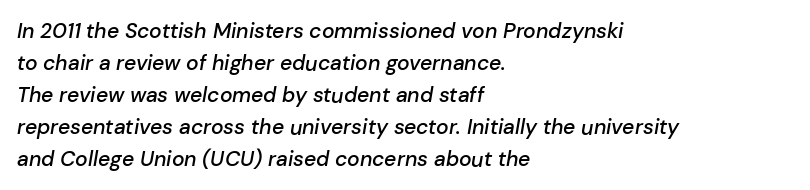
The image shows 21 px text type, italic (leaning right); set left-aligned, normal line spacing (1.52x), normal letter spacing, not underlined.
